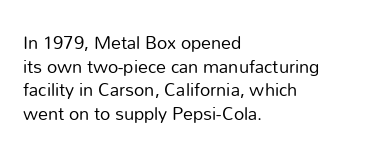
Q: Is the text bold? A: No.
Q: Is the text italic (slanted)? A: No, it is upright.
Q: Is the text underlined? A: No.
Q: How is the paragraph aligned? A: Left-aligned.
Q: Is the spacing between letters normal or unusually wide? A: Normal.
